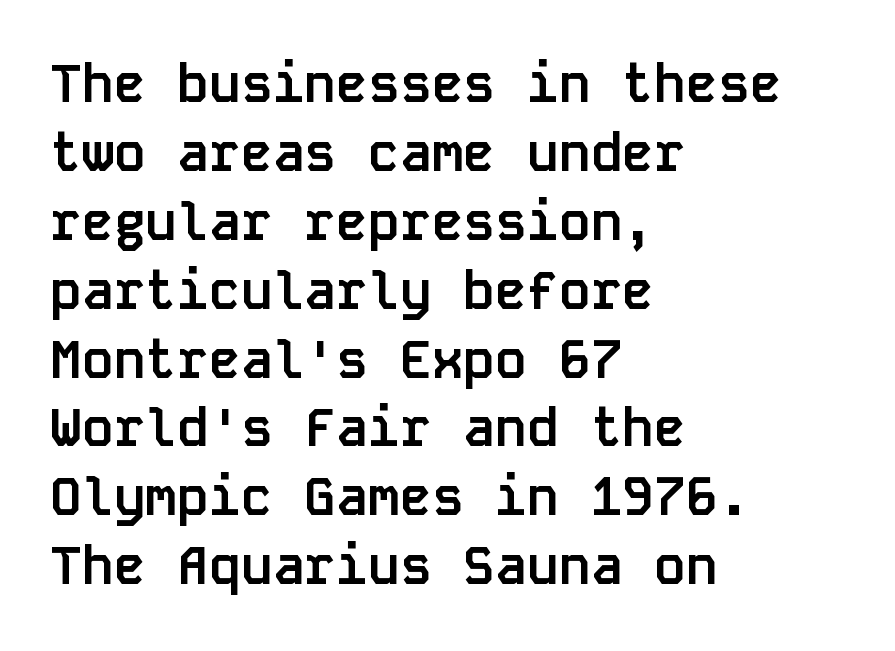
The image shows 53 px semibold sans-serif type, upright, monospaced; set left-aligned, normal line spacing (1.3x), normal letter spacing, not underlined; low stroke contrast and a large x-height.
